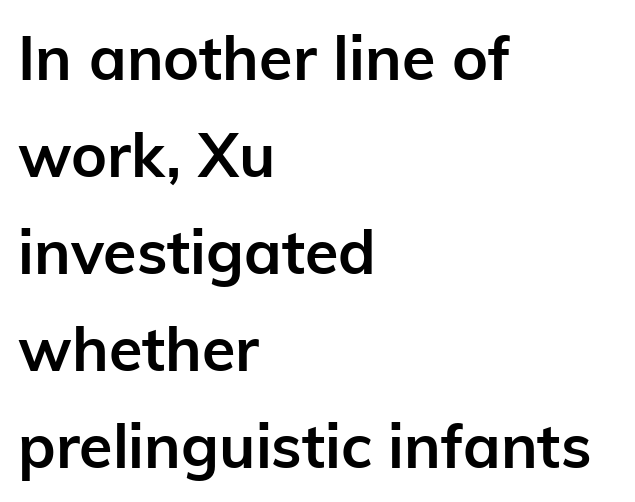
Q: Is the text bold? A: Yes.
Q: Is the text italic (slanted)? A: No, it is upright.
Q: Is the typeface a serif or a sans-serif typeface? A: Sans-serif.
Q: Is the text underlined? A: No.
Q: How is the paragraph aligned? A: Left-aligned.
Q: Is the spacing between letters normal or unusually wide? A: Normal.
Q: Is the spacing between lines tight, normal or loose? A: Normal.
Q: Width (condensed, normal, or wide)? A: Normal.
Q: Stroke contrast? A: Low.
Q: x-height? A: Medium.
Q: Monospaced? A: No.
